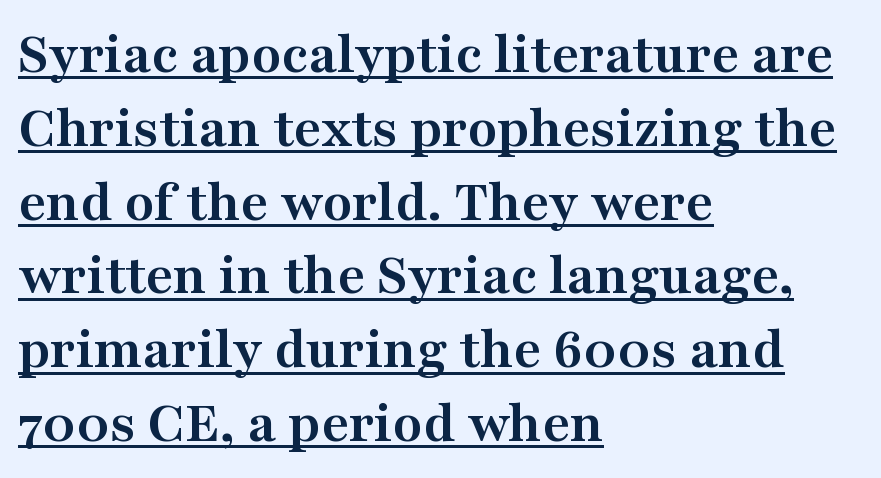
The image shows 60 px semibold, wide serif type, upright; set left-aligned, line spacing 1.23x, normal letter spacing, underlined; medium stroke contrast and a medium x-height.
